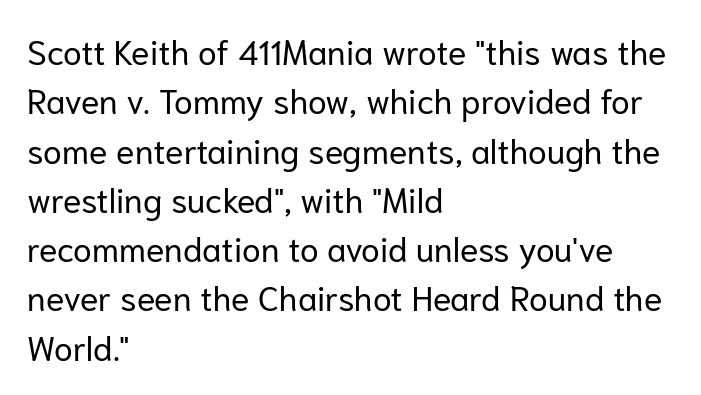
{"serif": "no", "italic": "no", "bold": "no", "weight": "regular", "width": "normal", "stroke_contrast": "low", "x_height": "medium", "monospaced": "no", "underline": "no", "align": "left", "line_spacing": "normal", "line_spacing_ratio": 1.45, "letter_spacing": "normal", "letter_spacing_em": 0.0, "glyph_px": 34}
